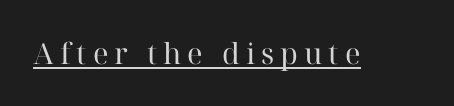
Q: Is the text bold? A: No.
Q: Is the text italic (slanted)? A: No, it is upright.
Q: Is the typeface a serif or a sans-serif typeface? A: Serif.
Q: Is the text underlined? A: Yes.
Q: Is the spacing between letters normal or unusually wide? A: Unusually wide.
Q: Width (condensed, normal, or wide)? A: Normal.
Q: Stroke contrast? A: High.
Q: x-height? A: Medium.
Q: Monospaced? A: No.
